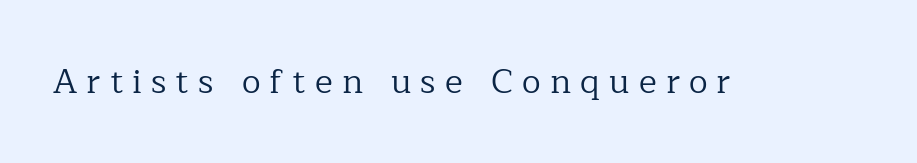
Q: Is the text bold? A: No.
Q: Is the text italic (slanted)? A: No, it is upright.
Q: Is the typeface a serif or a sans-serif typeface? A: Serif.
Q: Is the text underlined? A: No.
Q: Is the spacing between letters normal or unusually wide? A: Unusually wide.
Q: Width (condensed, normal, or wide)? A: Normal.
Q: Stroke contrast? A: Low.
Q: x-height? A: Medium.
Q: Monospaced? A: No.
